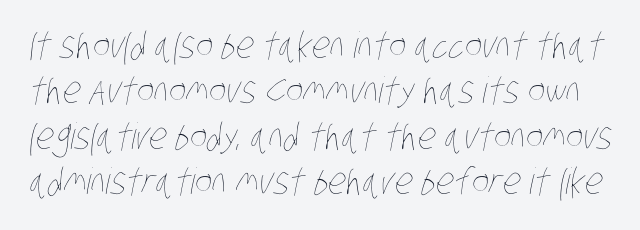
Notice how descenders clear the ascenders below comfortably — that's standard leading. Just letters on the line, the space beneath them empty. Varying glyph widths throughout — classic text-font behaviour. Students, note that the glyphs here touch the page at normal intervals. This reads as an unemphasized weight, regular at the heaviest.
